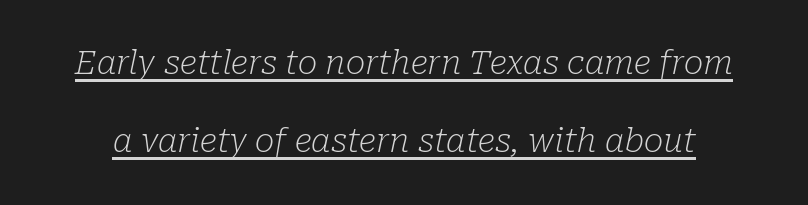
Q: Is the text bold? A: No.
Q: Is the text italic (slanted)? A: Yes, it leans right by about 10 degrees.
Q: Is the typeface a serif or a sans-serif typeface? A: Serif.
Q: Is the text underlined? A: Yes.
Q: Is the spacing between letters normal or unusually wide? A: Normal.
Q: Is the spacing between lines tight, normal or loose? A: Loose.
Q: Width (condensed, normal, or wide)? A: Normal.
Q: Stroke contrast? A: Low.
Q: x-height? A: Medium.
Q: Monospaced? A: No.
